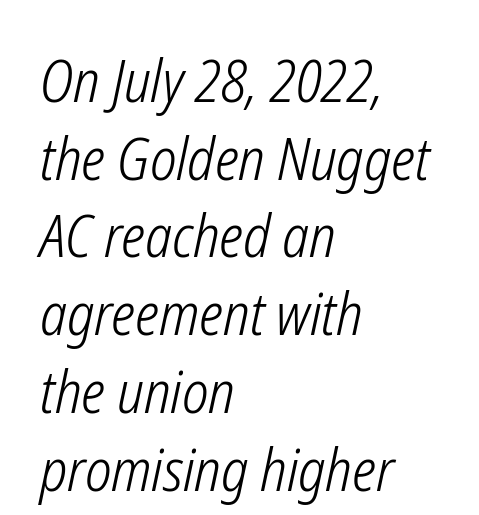
Q: Is the text bold? A: No.
Q: Is the text italic (slanted)? A: Yes, it leans right by about 12 degrees.
Q: Is the text underlined? A: No.
Q: How is the paragraph aligned? A: Left-aligned.
Q: Is the spacing between letters normal or unusually wide? A: Normal.
Q: Is the spacing between lines tight, normal or loose? A: Normal.
Q: Width (condensed, normal, or wide)? A: Condensed.
Q: Stroke contrast? A: Low.
Q: x-height? A: Medium.
Q: Monospaced? A: No.
